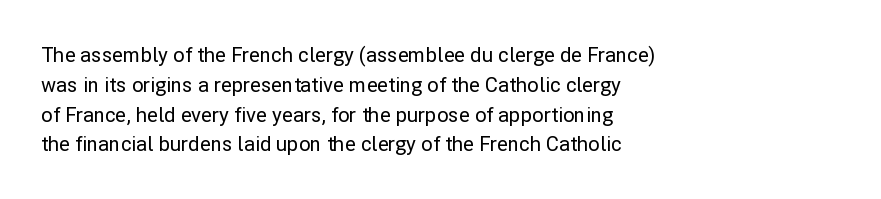
Q: Is the text italic (slanted)? A: No, it is upright.
Q: Is the text underlined? A: No.
Q: How is the paragraph aligned? A: Left-aligned.
Q: Is the spacing between letters normal or unusually wide? A: Normal.
Q: Is the spacing between lines tight, normal or loose? A: Normal.
